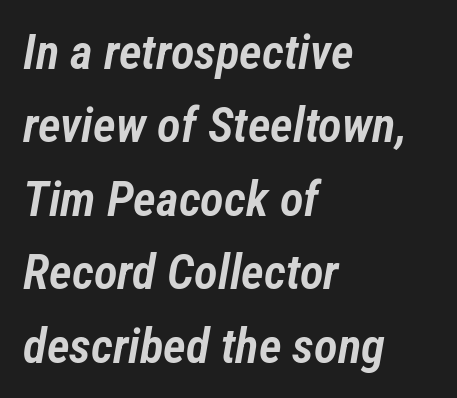
A somewhat darkened texture: the type is semibold rather than bold. Looks like regular typesetting: each glyph gets only the width it needs. Is the letter spacing exaggerated? No — it looks like the ordinary default. This rendering uses left alignment, leaving the right contour irregular.
